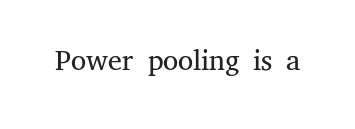
Q: Is the text bold? A: No.
Q: Is the text italic (slanted)? A: No, it is upright.
Q: Is the typeface a serif or a sans-serif typeface? A: Serif.
Q: Is the text underlined? A: No.
Q: Is the spacing between letters normal or unusually wide? A: Normal.
Q: Width (condensed, normal, or wide)? A: Normal.
Q: Stroke contrast? A: Medium.
Q: x-height? A: Medium.
Q: Monospaced? A: No.
